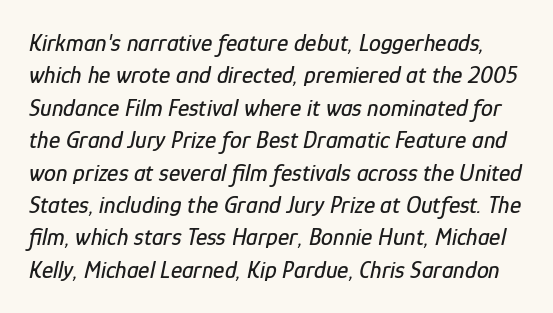
{"italic": "yes", "lean": "right", "slant_degrees": 12, "underline": "no", "line_spacing": "normal", "line_spacing_ratio": 1.35, "letter_spacing": "normal", "letter_spacing_em": 0.0, "glyph_px": 24}
